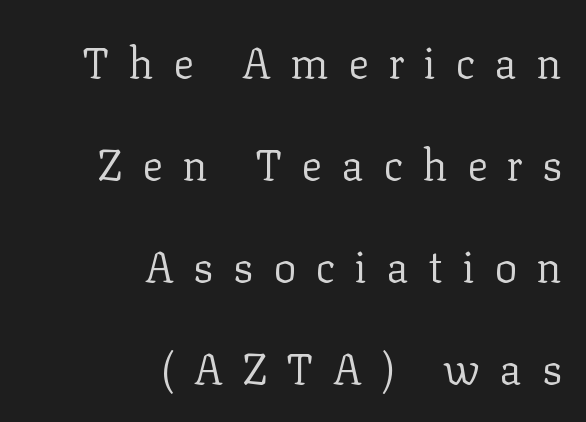
{"serif": "yes", "italic": "no", "bold": "no", "weight": "regular", "width": "normal", "stroke_contrast": "low", "x_height": "medium", "monospaced": "no", "underline": "no", "align": "right", "line_spacing": "loose", "line_spacing_ratio": 2.37, "letter_spacing": "wide", "letter_spacing_em": 0.45, "glyph_px": 43}
